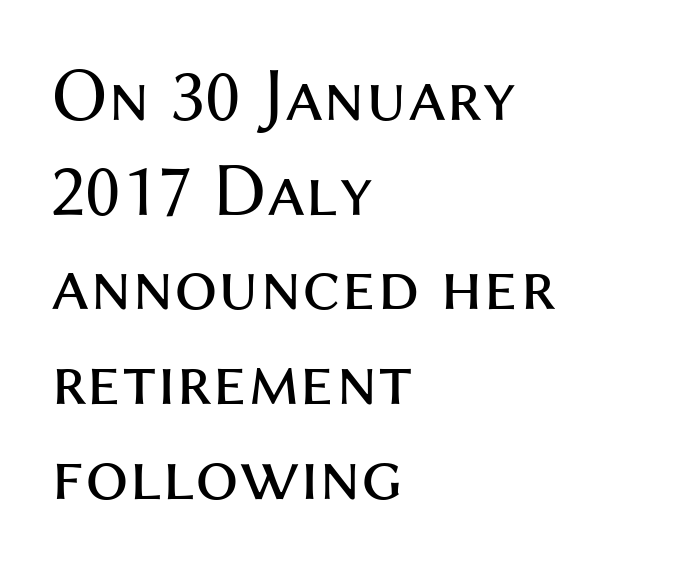
The image shows 77 px regular-weight sans-serif type, upright; set left-aligned, line spacing 1.23x, normal letter spacing, not underlined; medium stroke contrast and a medium x-height.
